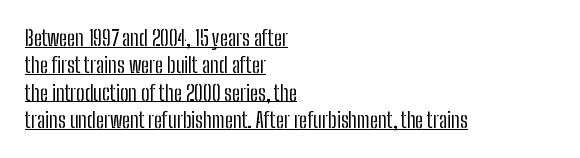
{"italic": "no", "bold": "no", "underline": "yes", "align": "left", "line_spacing": "normal", "line_spacing_ratio": 1.3, "letter_spacing": "normal", "letter_spacing_em": 0.0, "glyph_px": 21}
